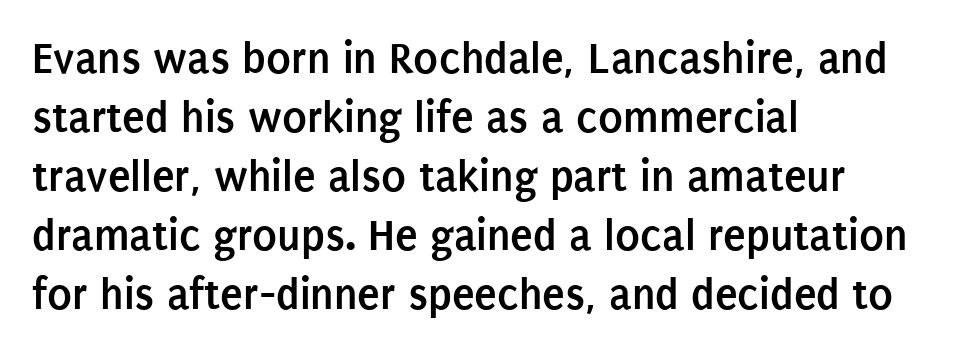
{"serif": "no", "italic": "no", "bold": "yes", "weight": "semibold", "width": "condensed", "stroke_contrast": "low", "x_height": "large", "monospaced": "no", "underline": "no", "align": "left", "line_spacing": "normal", "line_spacing_ratio": 1.28, "letter_spacing": "normal", "letter_spacing_em": 0.0, "glyph_px": 46}
